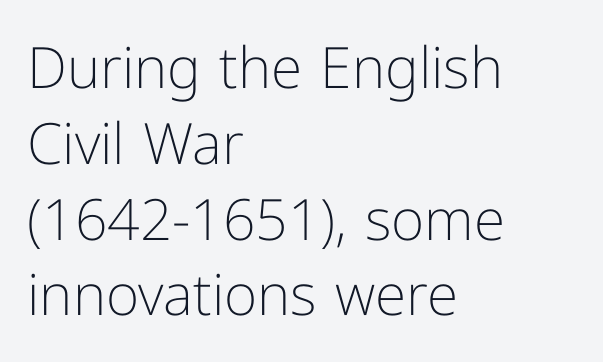
Is this a heavy cut? Hardly; it is regular or lighter. Check the space under the baseline: it is left empty. This sample has the flowing, uneven cadence of proportional lettering. Reading down the column, the eye jumps a familiar distance to each next line. In CSS terms this would be text-align: left. Designer's note — italics off, roman on.
